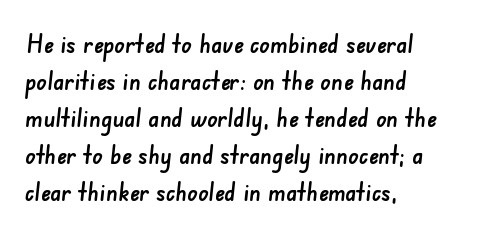
Honestly, the row spacing looks completely unremarkable. Every row of glyphs begins at an identical x-position on the left. The strip under each line holds only bare page. Here the glyphs are tracked normally, forming tight word shapes.
